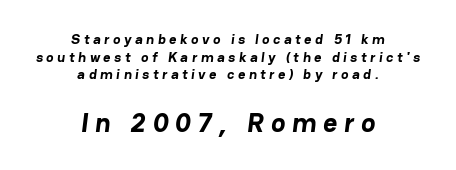
The letterforms stand isolated, each surrounded by extra space. A typesetter would call this leading conventional body-copy spacing. Compared with an ordinary text face, these strokes are far heavier — a full bold. The specimen omits any rule beneath the text block's lines. Compare the two chunks: the lower has the greater cap height.
